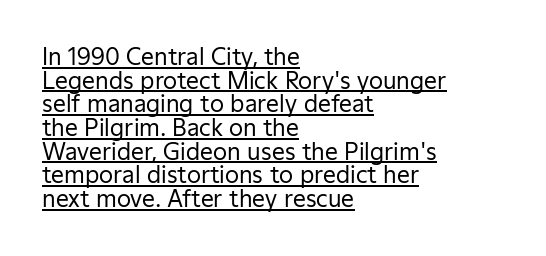
The image shows 23 px text type, upright; set left-aligned, tight line spacing (1.03x), normal letter spacing, underlined.
